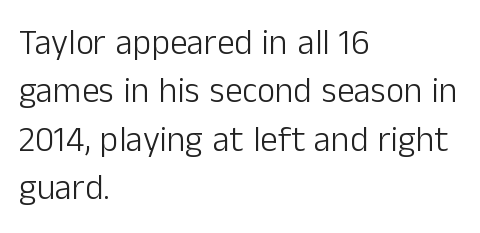
Q: Is the text bold? A: No.
Q: Is the text italic (slanted)? A: No, it is upright.
Q: Is the typeface a serif or a sans-serif typeface? A: Sans-serif.
Q: Is the text underlined? A: No.
Q: How is the paragraph aligned? A: Left-aligned.
Q: Is the spacing between letters normal or unusually wide? A: Normal.
Q: Is the spacing between lines tight, normal or loose? A: Normal.
Q: Width (condensed, normal, or wide)? A: Normal.
Q: Stroke contrast? A: Low.
Q: x-height? A: Medium.
Q: Monospaced? A: No.
